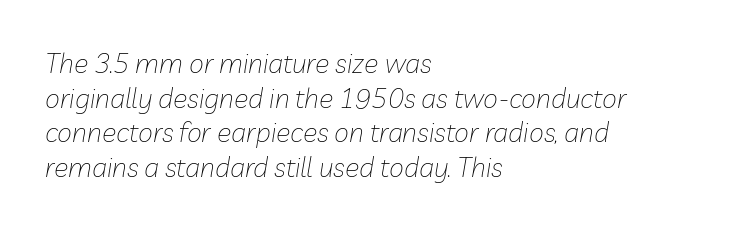
The rag falls on the right side of this text block. Compared with ordinary roman type, these characters are visibly tilted. Nobody drew a line under any word here. Letter spacing: default.
